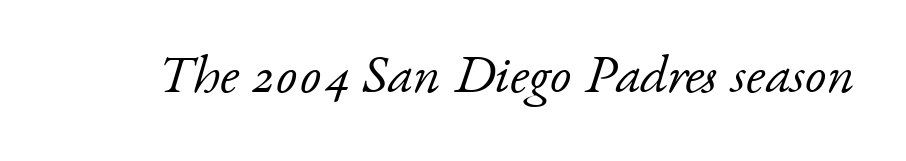
The image shows 54 px light serif type, italic (leaning right); set normal letter spacing, not underlined; low stroke contrast and a small x-height.
